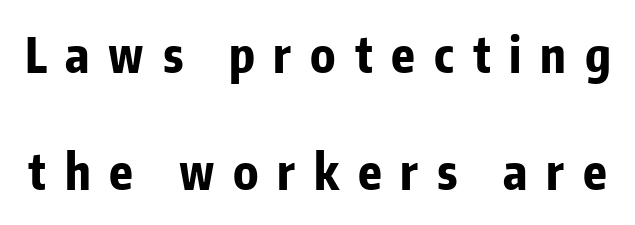
{"serif": "no", "italic": "no", "bold": "yes", "weight": "bold", "width": "condensed", "stroke_contrast": "low", "x_height": "medium", "monospaced": "no", "underline": "no", "line_spacing": "loose", "line_spacing_ratio": 2.44, "letter_spacing": "wide", "letter_spacing_em": 0.39, "glyph_px": 48}
